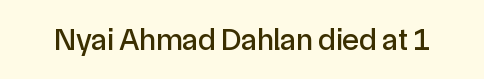
Q: Is the text italic (slanted)? A: No, it is upright.
Q: Is the typeface a serif or a sans-serif typeface? A: Sans-serif.
Q: Is the text underlined? A: No.
Q: Is the spacing between letters normal or unusually wide? A: Normal.
Q: Width (condensed, normal, or wide)? A: Normal.
Q: x-height? A: Medium.
Q: Monospaced? A: No.
